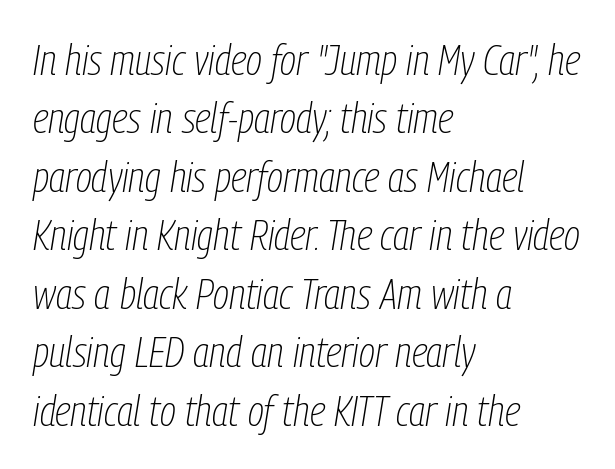
Q: Is the text bold? A: No.
Q: Is the text italic (slanted)? A: Yes, it leans right by about 9 degrees.
Q: Is the text underlined? A: No.
Q: How is the paragraph aligned? A: Left-aligned.
Q: Is the spacing between letters normal or unusually wide? A: Normal.
Q: Is the spacing between lines tight, normal or loose? A: Normal.
Q: Width (condensed, normal, or wide)? A: Condensed.
Q: Stroke contrast? A: Low.
Q: x-height? A: Medium.
Q: Monospaced? A: No.
